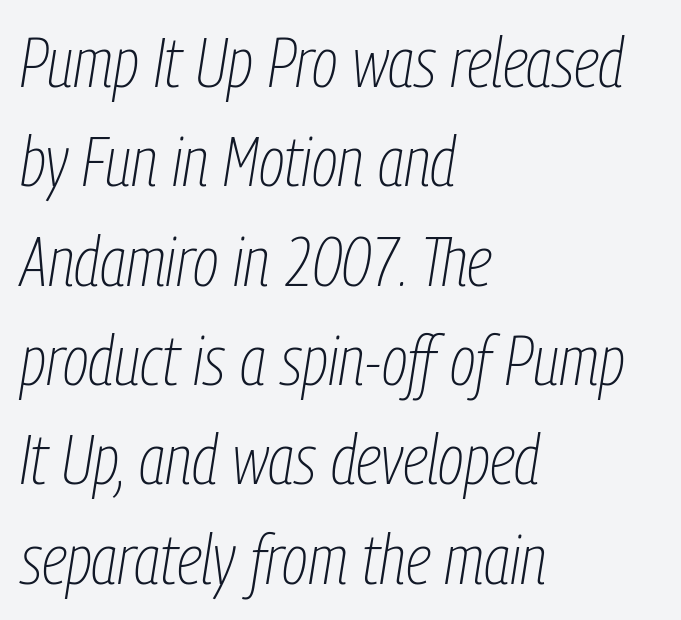
Stroke mass is kept to a normal reading level or below. Short note: letters normally spaced. Italic? Definitely — the glyphs are oblique. Horizontal alignment here is leftward, the default for most running prose.
